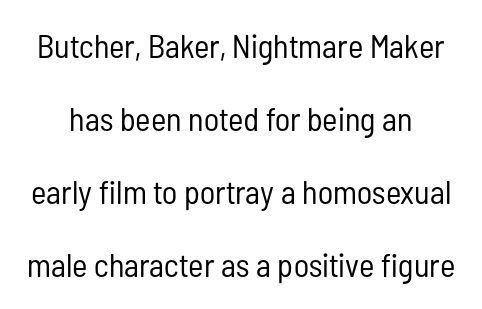
Q: Is the text bold? A: No.
Q: Is the text italic (slanted)? A: No, it is upright.
Q: Is the typeface a serif or a sans-serif typeface? A: Sans-serif.
Q: Is the text underlined? A: No.
Q: Is the spacing between letters normal or unusually wide? A: Normal.
Q: Is the spacing between lines tight, normal or loose? A: Loose.
Q: Width (condensed, normal, or wide)? A: Condensed.
Q: Stroke contrast? A: Low.
Q: x-height? A: Medium.
Q: Monospaced? A: No.
